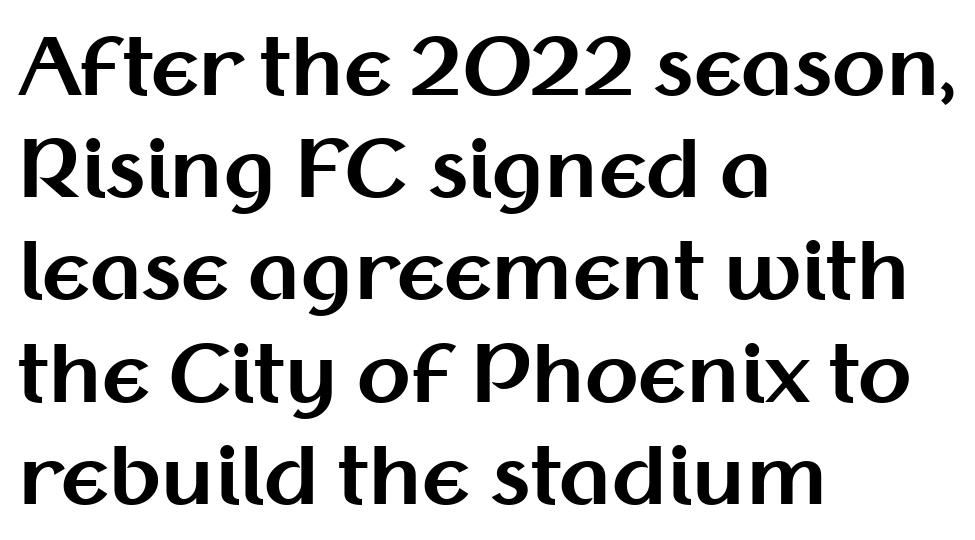
Alignment: flush left. The lettering stays uniformly vertical, giving the passage a roman look. These lines keep a tight, regular rhythm from letter to letter. The leading is moderate, giving the passage an even texture. I'd call this a sans setting — the letters go barefoot.
